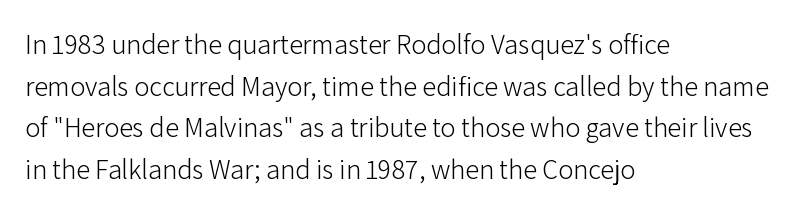
Proportional: the letters do not fall into vertical columns. Grotesque or geometric, the face here clearly has no serifs. How are the letters spaced? Ordinarily, with no added tracking. How would I describe the line gaps? Plain and ordinary.
